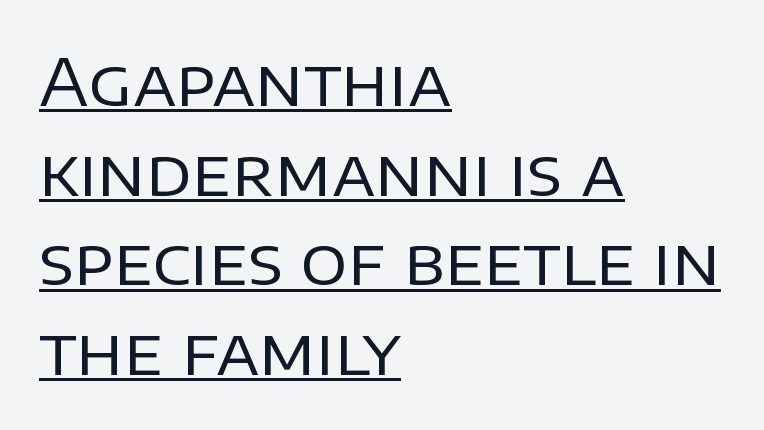
Q: Is the text bold? A: No.
Q: Is the text italic (slanted)? A: No, it is upright.
Q: Is the typeface a serif or a sans-serif typeface? A: Sans-serif.
Q: Is the text underlined? A: Yes.
Q: How is the paragraph aligned? A: Left-aligned.
Q: Is the spacing between letters normal or unusually wide? A: Normal.
Q: Is the spacing between lines tight, normal or loose? A: Normal.
Q: Width (condensed, normal, or wide)? A: Normal.
Q: Stroke contrast? A: Low.
Q: x-height? A: Large.
Q: Monospaced? A: No.
